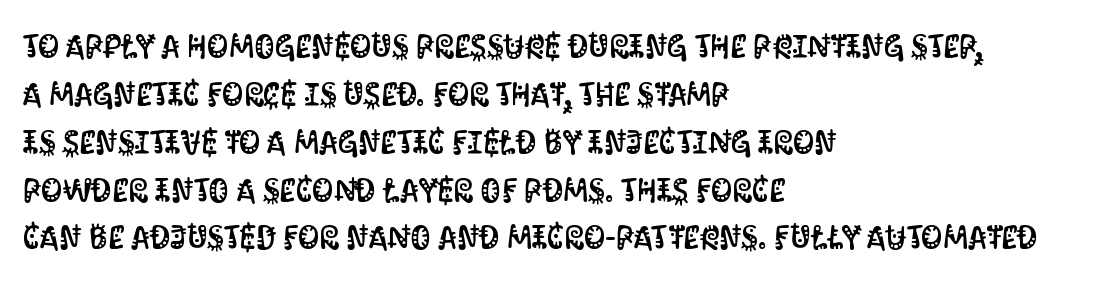
{"serif": "no", "italic": "no", "width": "condensed", "stroke_contrast": "medium", "x_height": "large", "monospaced": "no", "underline": "no", "align": "left", "line_spacing": "normal", "line_spacing_ratio": 1.45, "letter_spacing": "normal", "letter_spacing_em": 0.0, "glyph_px": 33}
